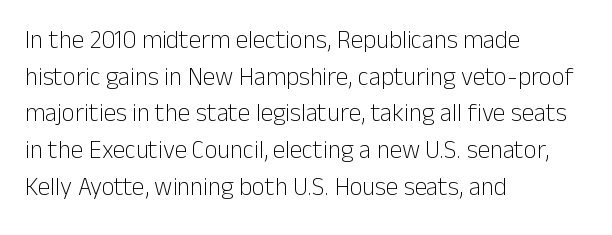
The image shows 25 px text type, upright; set left-aligned, normal line spacing (1.47x), normal letter spacing, not underlined.
